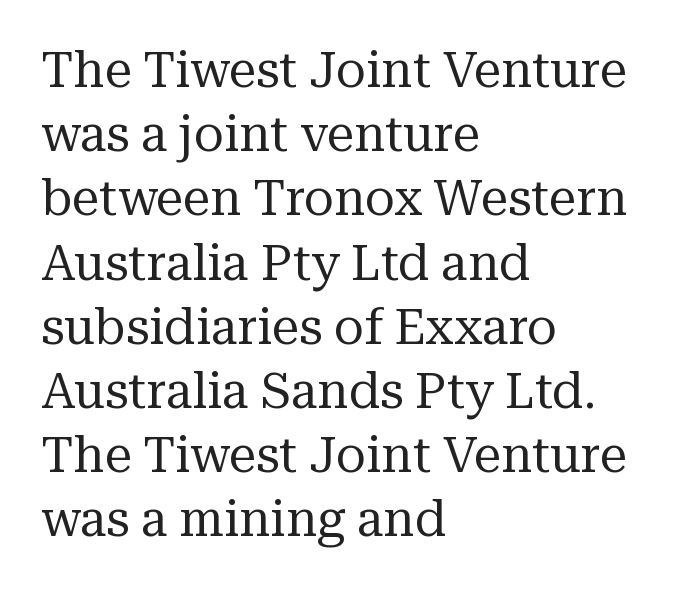
{"serif": "yes", "italic": "no", "bold": "no", "weight": "regular", "width": "normal", "stroke_contrast": "medium", "x_height": "medium", "monospaced": "no", "underline": "no", "align": "left", "line_spacing": "normal", "line_spacing_ratio": 1.31, "letter_spacing": "normal", "letter_spacing_em": 0.0, "glyph_px": 49}
